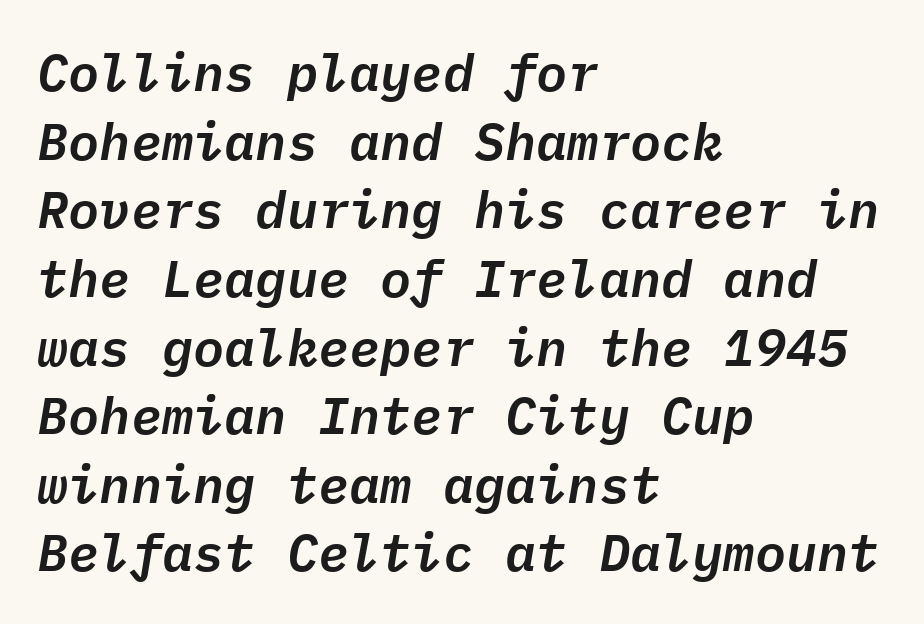
Notice how the passage keeps a crisp vertical edge on the left only. Inter-character spacing is left at the font's built-in metrics. A typesetter would call this monospace, since all characters share one set width. The string is rendered with underlining switched off.
